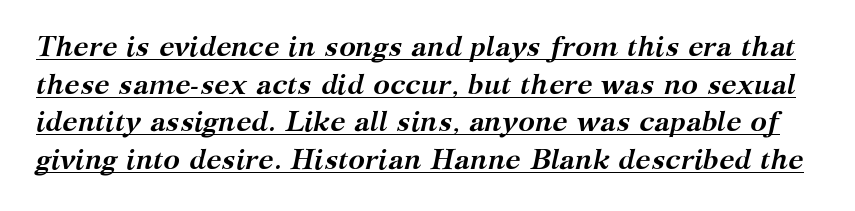
The image shows 28 px semibold serif type, italic (leaning right); set normal line spacing (1.34x), normal letter spacing, underlined; medium stroke contrast and a medium x-height.
